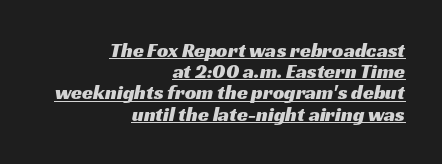
Q: Is the text underlined? A: Yes.
Q: How is the paragraph aligned? A: Right-aligned.
Q: Is the spacing between letters normal or unusually wide? A: Normal.
Q: Is the spacing between lines tight, normal or loose? A: Tight.
